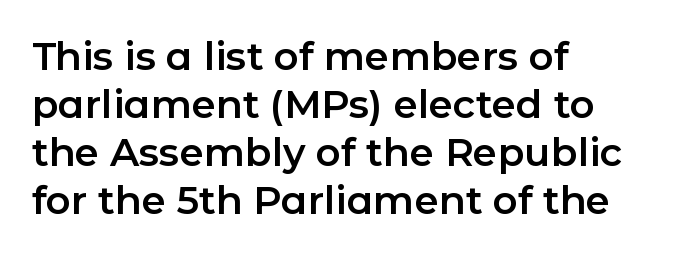
{"serif": "no", "italic": "no", "width": "normal", "stroke_contrast": "low", "x_height": "medium", "monospaced": "no", "underline": "no", "align": "left", "line_spacing_ratio": 1.23, "letter_spacing": "normal", "letter_spacing_em": 0.0, "glyph_px": 39}
